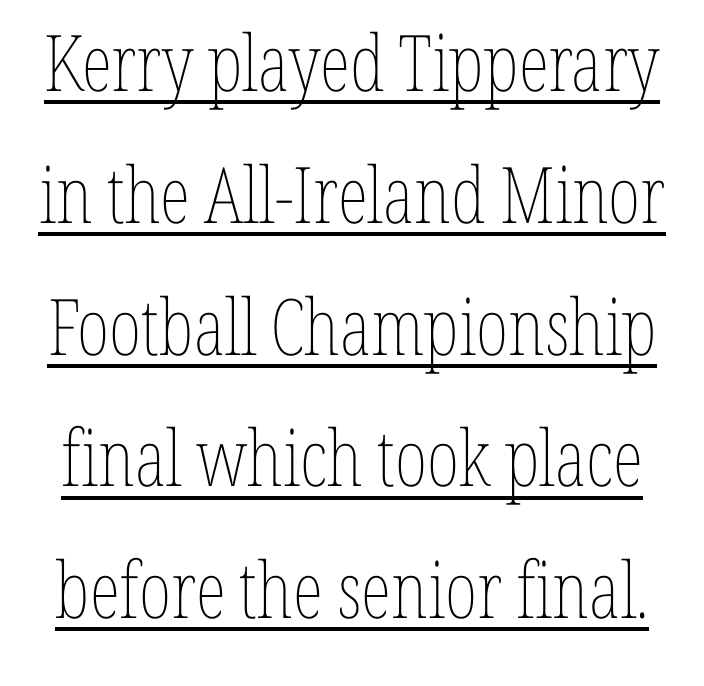
{"italic": "no", "bold": "no", "weight": "thin", "width": "condensed", "stroke_contrast": "low", "x_height": "medium", "monospaced": "no", "underline": "yes", "line_spacing": "normal", "line_spacing_ratio": 1.69, "letter_spacing": "normal", "letter_spacing_em": 0.0, "glyph_px": 78}
